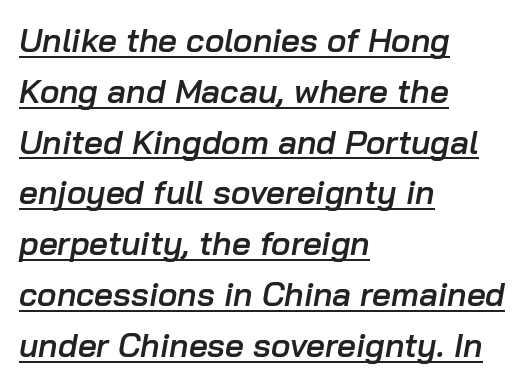
Q: Is the text bold? A: Semi-bold.
Q: Is the text italic (slanted)? A: Yes, it leans right by about 10 degrees.
Q: Is the text underlined? A: Yes.
Q: How is the paragraph aligned? A: Left-aligned.
Q: Is the spacing between letters normal or unusually wide? A: Normal.
Q: Is the spacing between lines tight, normal or loose? A: Normal.
Q: Width (condensed, normal, or wide)? A: Normal.
Q: Stroke contrast? A: Low.
Q: x-height? A: Medium.
Q: Monospaced? A: No.
